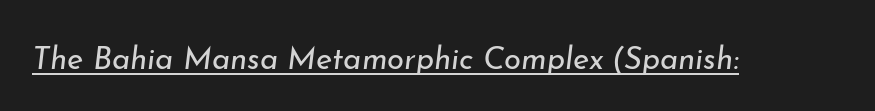
Rendered with sloped, italic letterforms. Is the type heavy? It reads as light-to-regular instead. Each letter keeps its own natural width here, so spacing adapts to shape. Tracking here is standard; glyphs follow each other at the usual distance. This is underlined copy, the kind a proofreader might mark for attention.
